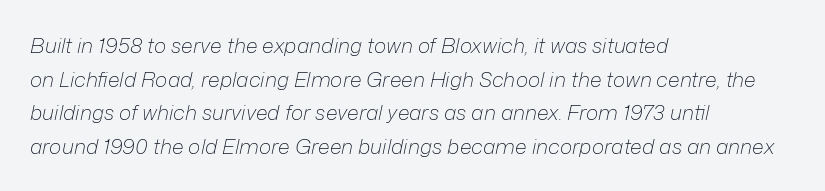
{"italic": "yes", "lean": "right", "slant_degrees": 12, "bold": "no", "underline": "no", "align": "left", "line_spacing": "normal", "line_spacing_ratio": 1.6, "letter_spacing": "normal", "letter_spacing_em": 0.0, "glyph_px": 21}
